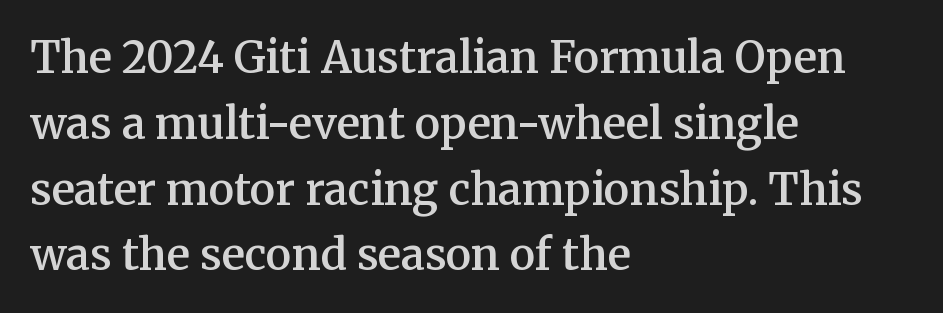
The image shows 43 px semibold serif type, upright; set left-aligned, normal line spacing (1.53x), normal letter spacing, not underlined; medium stroke contrast and a medium x-height.
